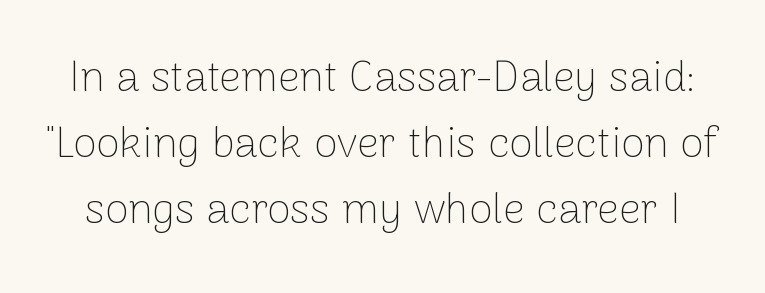
The image shows 43 px thin sans-serif type, upright; set normal line spacing (1.54x), normal letter spacing, not underlined; low stroke contrast and a medium x-height.
